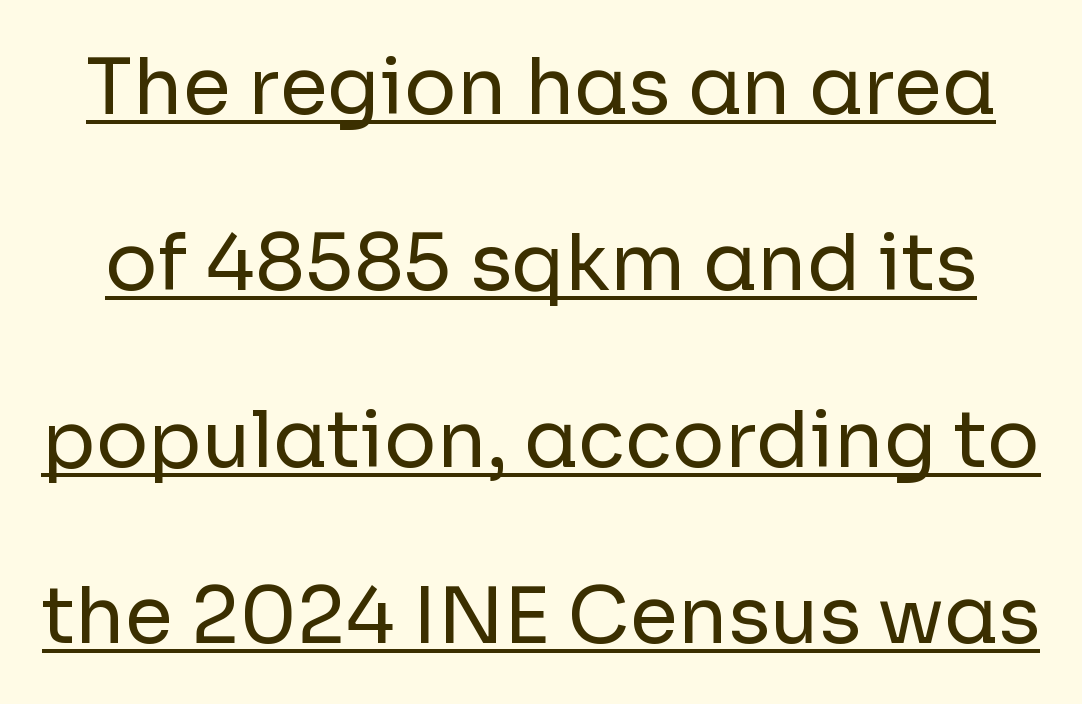
The letters advance in unequal steps, a hallmark of proportional type. A rule runs beneath these lines of type. Is the letter spacing exaggerated? No — it looks like the ordinary default. A typesetter would label this face a sans.
